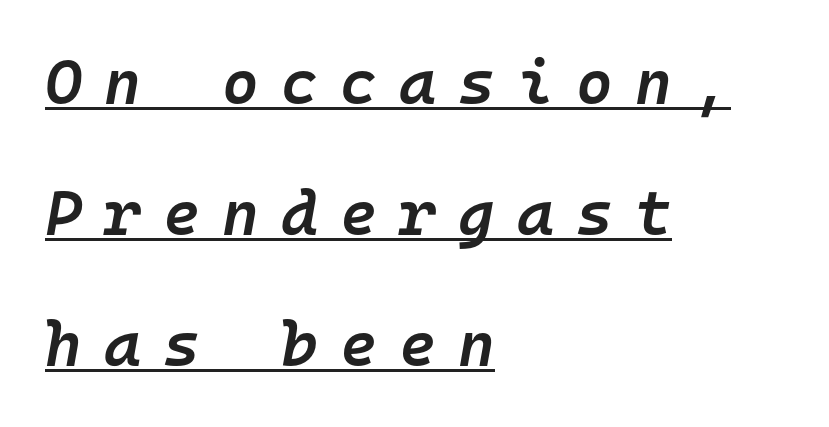
Q: Is the text bold? A: Semi-bold.
Q: Is the text italic (slanted)? A: Yes, it leans right by about 10 degrees.
Q: Is the text underlined? A: Yes.
Q: How is the paragraph aligned? A: Left-aligned.
Q: Is the spacing between letters normal or unusually wide? A: Unusually wide.
Q: Is the spacing between lines tight, normal or loose? A: Loose.
Q: Width (condensed, normal, or wide)? A: Normal.
Q: Stroke contrast? A: Low.
Q: x-height? A: Medium.
Q: Monospaced? A: Yes.
